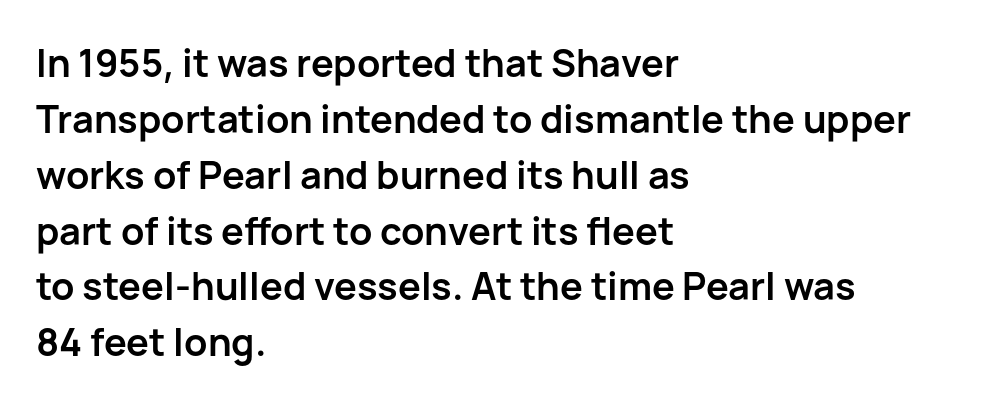
Q: Is the text bold? A: Yes.
Q: Is the text italic (slanted)? A: No, it is upright.
Q: Is the typeface a serif or a sans-serif typeface? A: Sans-serif.
Q: Is the text underlined? A: No.
Q: How is the paragraph aligned? A: Left-aligned.
Q: Is the spacing between letters normal or unusually wide? A: Normal.
Q: Is the spacing between lines tight, normal or loose? A: Normal.
Q: Width (condensed, normal, or wide)? A: Normal.
Q: Stroke contrast? A: Low.
Q: x-height? A: Medium.
Q: Monospaced? A: No.
